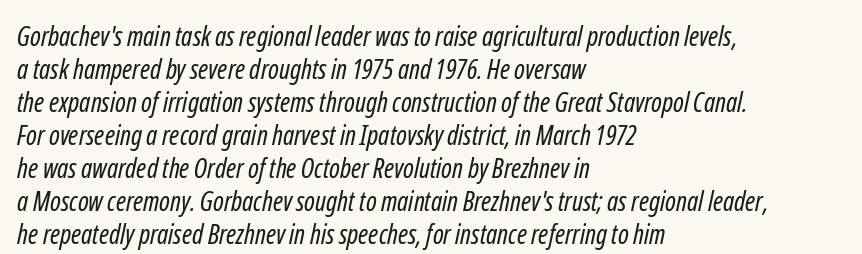
{"bold": "no", "underline": "no", "align": "left", "line_spacing_ratio": 1.22, "letter_spacing": "normal", "letter_spacing_em": 0.0, "glyph_px": 27}
